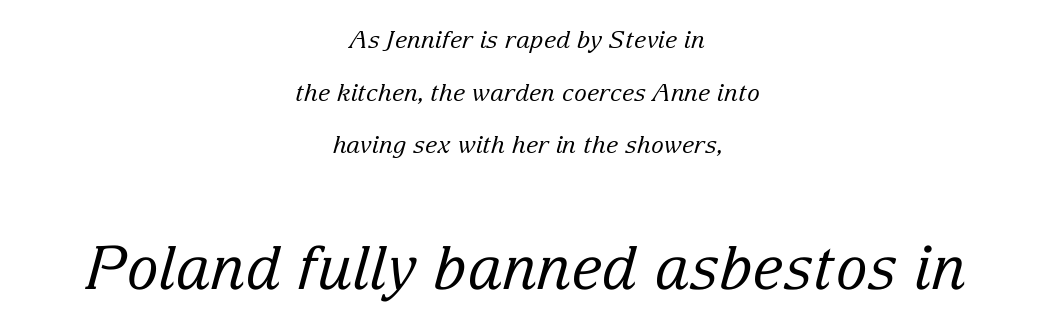
Q: Is the text bold? A: No.
Q: Is the text italic (slanted)? A: Yes, it leans right by about 15 degrees.
Q: Is the typeface a serif or a sans-serif typeface? A: Serif.
Q: Is the text underlined? A: No.
Q: How is the paragraph aligned? A: Centered.
Q: Is the spacing between letters normal or unusually wide? A: Normal.
Q: Is the spacing between lines tight, normal or loose? A: Loose.
Q: Which block of text is set in a larger size, the first (top) or the second (bottom)? A: The second (bottom) one.
Q: Width (condensed, normal, or wide)? A: Normal.
Q: Stroke contrast? A: Low.
Q: x-height? A: Medium.
Q: Monospaced? A: No.
